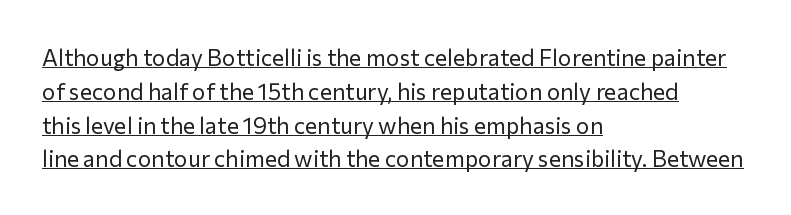
The image shows 23 px text type, upright; set left-aligned, normal line spacing (1.47x), normal letter spacing, underlined.
